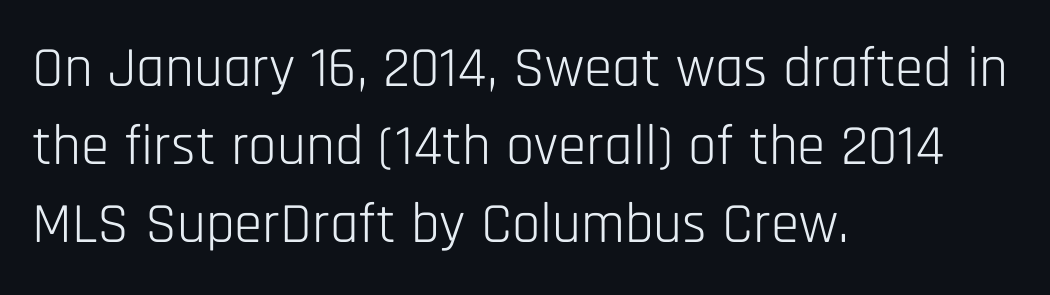
The image shows 57 px light, condensed sans-serif type, upright; set left-aligned, normal line spacing (1.37x), normal letter spacing, not underlined; low stroke contrast and a large x-height.
